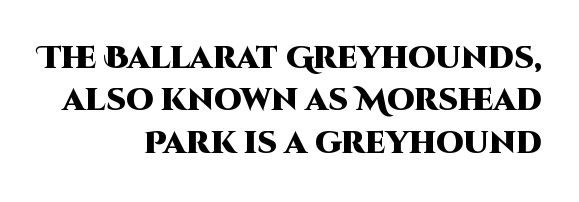
{"serif": "no", "italic": "no", "bold": "yes", "weight": "heavy", "width": "normal", "stroke_contrast": "high", "x_height": "large", "monospaced": "no", "underline": "no", "align": "right", "line_spacing": "normal", "line_spacing_ratio": 1.37, "letter_spacing": "normal", "letter_spacing_em": 0.0, "glyph_px": 31}
